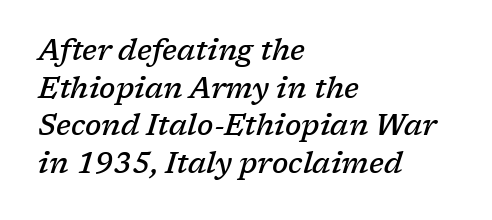
Q: Is the text bold? A: Semi-bold.
Q: Is the text italic (slanted)? A: Yes, it leans right by about 17 degrees.
Q: Is the typeface a serif or a sans-serif typeface? A: Serif.
Q: Is the text underlined? A: No.
Q: How is the paragraph aligned? A: Left-aligned.
Q: Is the spacing between letters normal or unusually wide? A: Normal.
Q: Is the spacing between lines tight, normal or loose? A: Normal.
Q: Width (condensed, normal, or wide)? A: Normal.
Q: Stroke contrast? A: Low.
Q: x-height? A: Medium.
Q: Monospaced? A: No.
